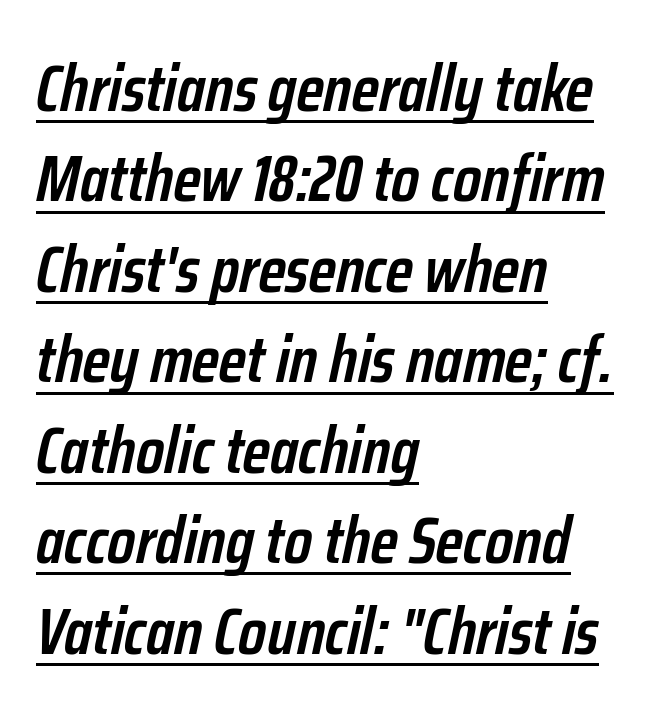
Somebody hit Ctrl+U on this one — the words are underlined. Spacing verdict: proportional, widths tailored to each character. Layout note: lines flush left. You can tell it's italic because the verticals aren't actually vertical.
